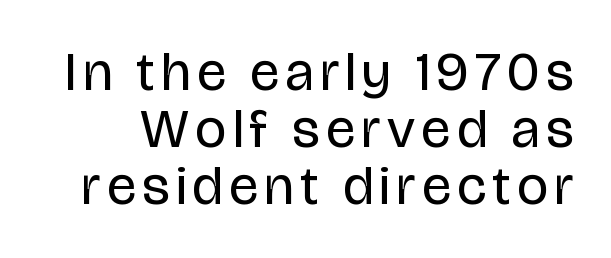
{"serif": "no", "italic": "no", "bold": "no", "weight": "regular", "width": "condensed", "stroke_contrast": "low", "x_height": "large", "monospaced": "no", "underline": "no", "line_spacing": "tight", "line_spacing_ratio": 1.04, "glyph_px": 55}
